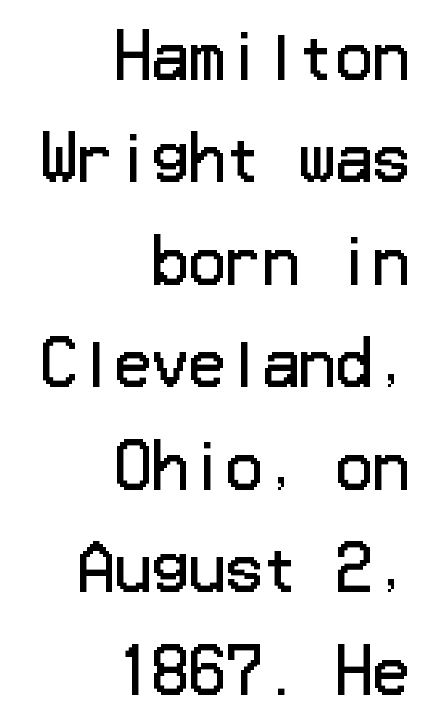
Lines of text with bare space underneath. The passage shown is typeset with a sans-serif family. Letter spacing: default. If you drew a ruler down the right edge, every line would touch it. The letters stand straight up with perfectly vertical stems.
